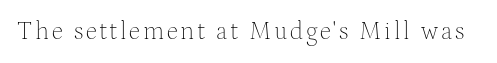
The image shows 25 px text type, upright; set not underlined.
